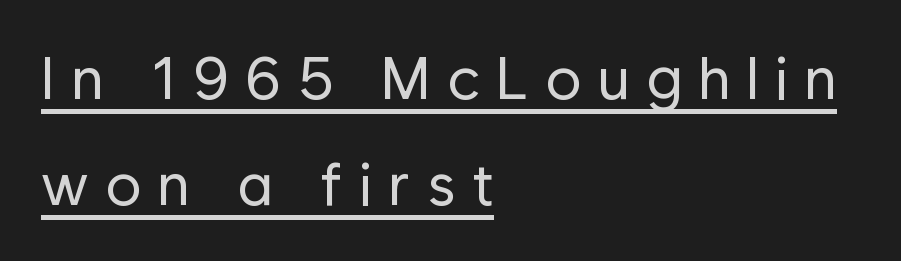
Q: Is the text bold? A: No.
Q: Is the text italic (slanted)? A: No, it is upright.
Q: Is the typeface a serif or a sans-serif typeface? A: Sans-serif.
Q: Is the text underlined? A: Yes.
Q: How is the paragraph aligned? A: Left-aligned.
Q: Is the spacing between letters normal or unusually wide? A: Unusually wide.
Q: Width (condensed, normal, or wide)? A: Normal.
Q: Stroke contrast? A: Low.
Q: x-height? A: Medium.
Q: Monospaced? A: No.
